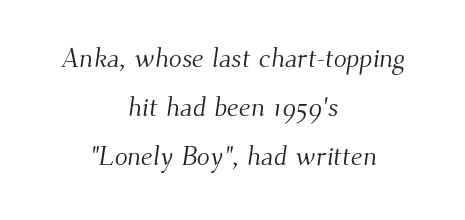
Q: Is the text bold? A: No.
Q: Is the text underlined? A: No.
Q: How is the paragraph aligned? A: Centered.
Q: Is the spacing between letters normal or unusually wide? A: Normal.
